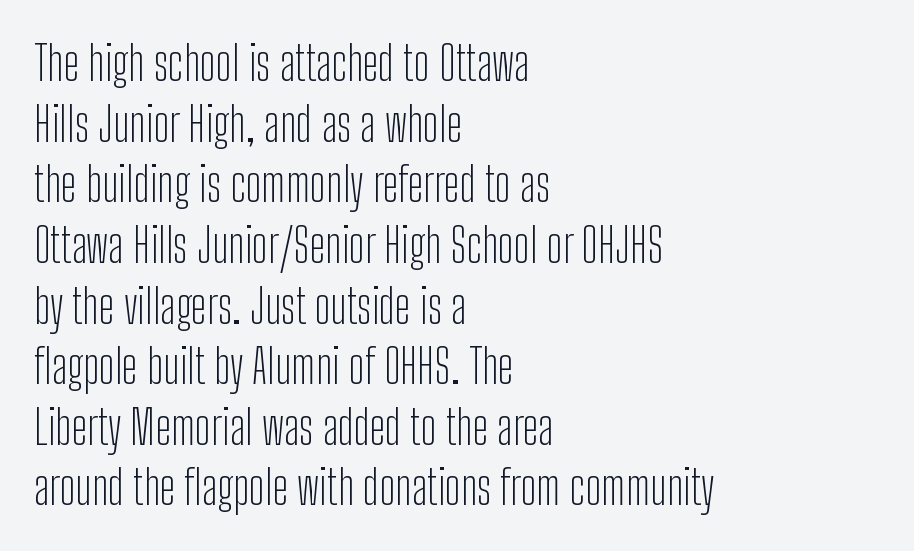
{"serif": "no", "italic": "no", "bold": "no", "weight": "light", "width": "condensed", "stroke_contrast": "low", "x_height": "medium", "monospaced": "no", "underline": "no", "align": "left", "line_spacing": "normal", "line_spacing_ratio": 1.29, "letter_spacing": "normal", "letter_spacing_em": 0.0, "glyph_px": 47}
